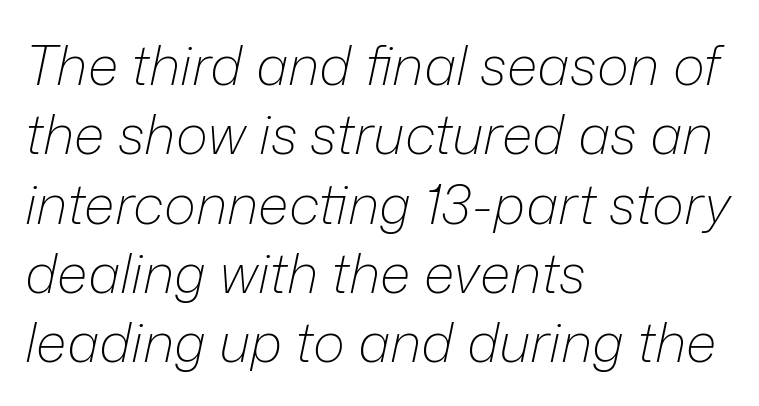
Weight class: somewhere from thin through regular. You could call the tracking neutral — neither tight nor loose. One-word summary of the alignment: left. Emphasis-style slanted type is in use. Anything drawn beneath the words? Only blank space.
